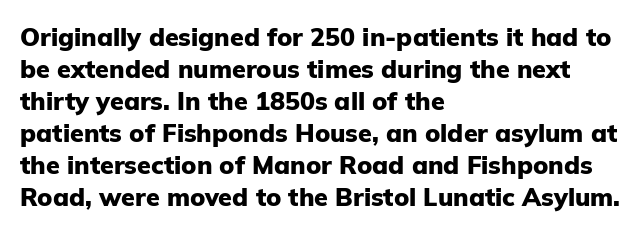
The image shows 25 px bold type, upright; set left-aligned, normal line spacing (1.28x), normal letter spacing, not underlined.
